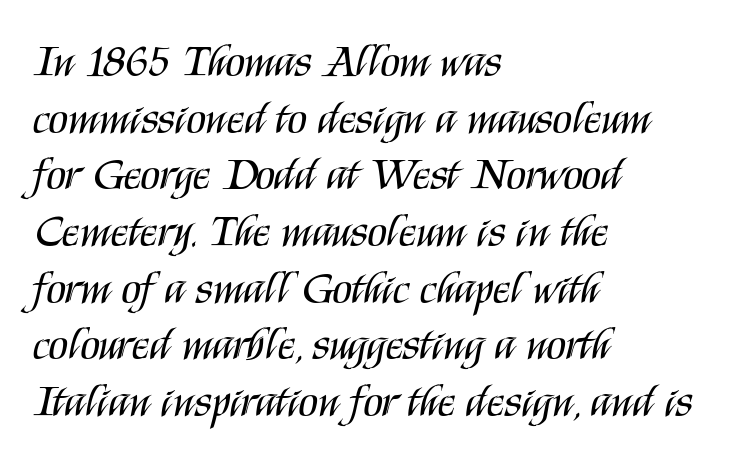
Q: Is the text bold? A: No.
Q: Is the text italic (slanted)? A: Yes.
Q: Is the typeface a serif or a sans-serif typeface? A: Sans-serif.
Q: Is the text underlined? A: No.
Q: How is the paragraph aligned? A: Left-aligned.
Q: Is the spacing between letters normal or unusually wide? A: Normal.
Q: Is the spacing between lines tight, normal or loose? A: Normal.
Q: Width (condensed, normal, or wide)? A: Condensed.
Q: Stroke contrast? A: Medium.
Q: x-height? A: Large.
Q: Monospaced? A: No.
